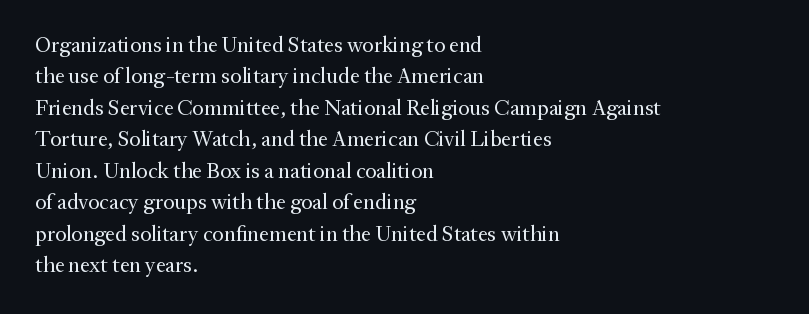
Q: Is the text bold? A: No.
Q: Is the text italic (slanted)? A: No, it is upright.
Q: Is the text underlined? A: No.
Q: How is the paragraph aligned? A: Left-aligned.
Q: Is the spacing between letters normal or unusually wide? A: Normal.
Q: Is the spacing between lines tight, normal or loose? A: Normal.
